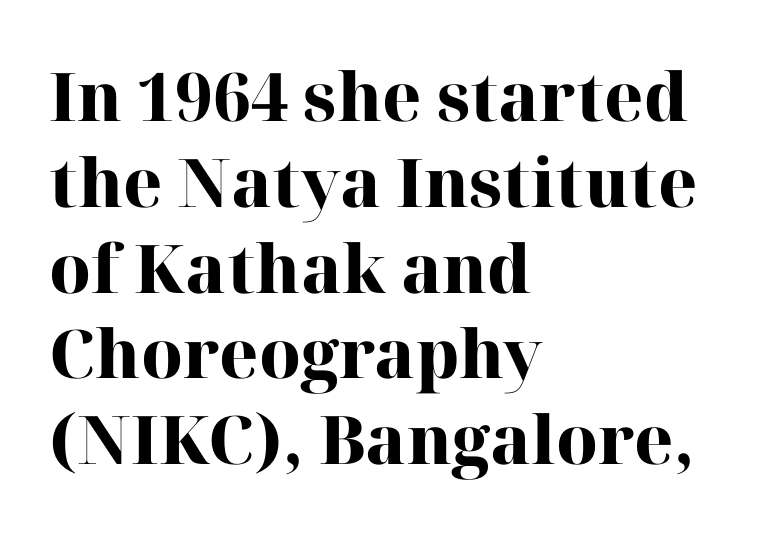
{"serif": "yes", "italic": "no", "bold": "yes", "weight": "heavy", "width": "normal", "stroke_contrast": "high", "x_height": "medium", "monospaced": "no", "underline": "no", "align": "left", "line_spacing": "normal", "line_spacing_ratio": 1.28, "letter_spacing": "normal", "letter_spacing_em": 0.0, "glyph_px": 67}
